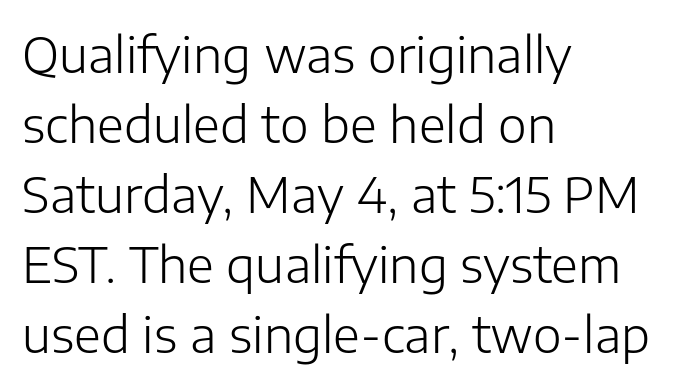
The space between consecutive lines is moderate. Default kerning and tracking; the words read as compact shapes. Is this a fixed-width face? No — the glyphs have proportional, varying widths. The paragraph shown leans on its left margin. The weight tops out at a normal text grade. Words float on clear page, feet unadorned.
